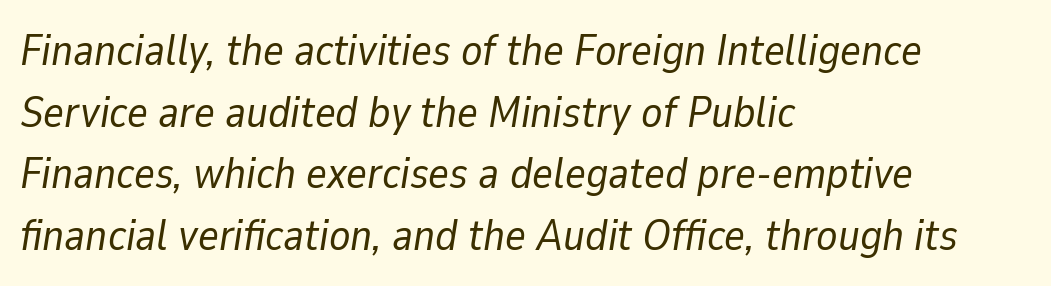
Q: Is the text bold? A: No.
Q: Is the text italic (slanted)? A: Yes, it leans right by about 9 degrees.
Q: Is the text underlined? A: No.
Q: How is the paragraph aligned? A: Left-aligned.
Q: Is the spacing between letters normal or unusually wide? A: Normal.
Q: Is the spacing between lines tight, normal or loose? A: Normal.
Q: Width (condensed, normal, or wide)? A: Normal.
Q: Stroke contrast? A: Low.
Q: x-height? A: Medium.
Q: Monospaced? A: No.
